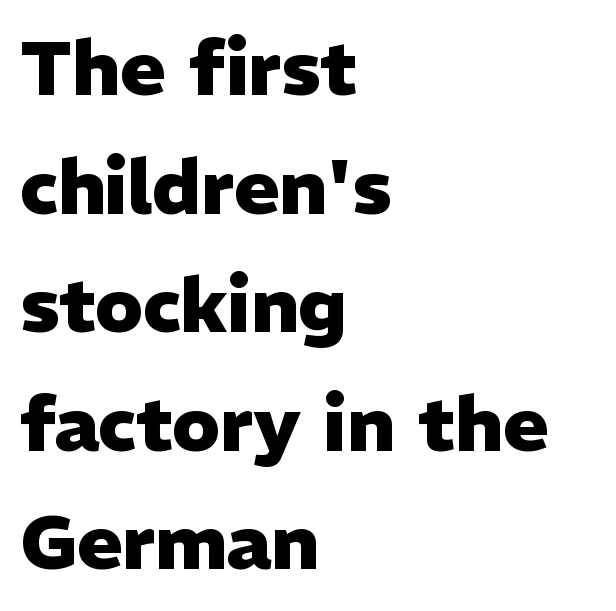
The image shows 76 px heavy sans-serif type, upright; set left-aligned, normal line spacing (1.56x), normal letter spacing, not underlined; low stroke contrast and a medium x-height.
